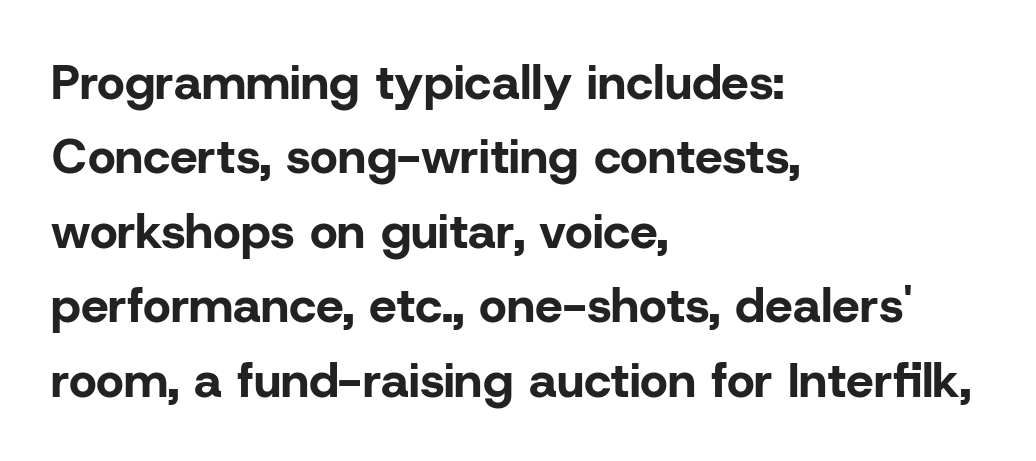
Q: Is the text bold? A: Yes.
Q: Is the text italic (slanted)? A: No, it is upright.
Q: Is the typeface a serif or a sans-serif typeface? A: Sans-serif.
Q: Is the text underlined? A: No.
Q: How is the paragraph aligned? A: Left-aligned.
Q: Is the spacing between letters normal or unusually wide? A: Normal.
Q: Is the spacing between lines tight, normal or loose? A: Normal.
Q: Width (condensed, normal, or wide)? A: Normal.
Q: Stroke contrast? A: Low.
Q: x-height? A: Medium.
Q: Monospaced? A: No.
